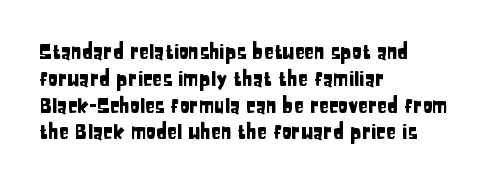
The image shows 20 px text type, upright; set left-aligned, normal line spacing (1.34x), normal letter spacing, not underlined.
